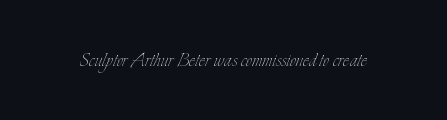
Only glyphs here, with clear space below each row. Between one letter and the next there's only the usual sliver of space. Is this a heavy cut? Hardly; it is regular or lighter.
